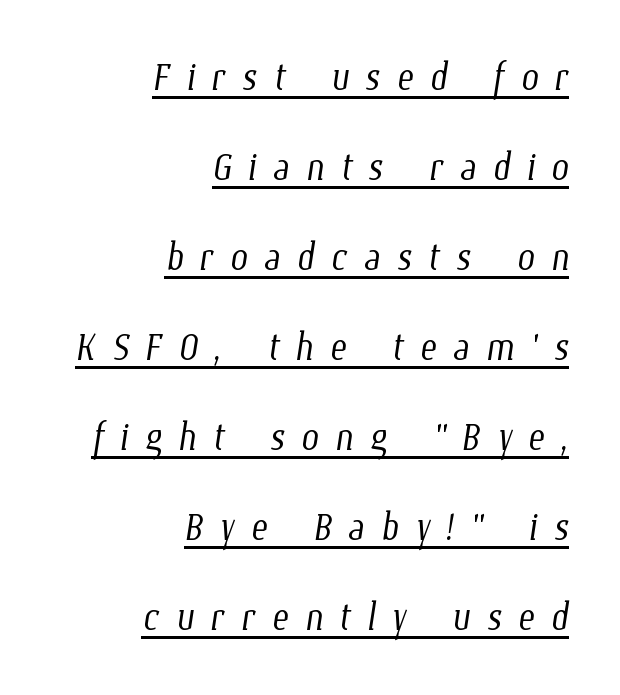
The image shows 50 px light, condensed type; set right-aligned, line spacing 1.8x, unusually wide letter spacing (+0.32 em), underlined; low stroke contrast and a medium x-height.
